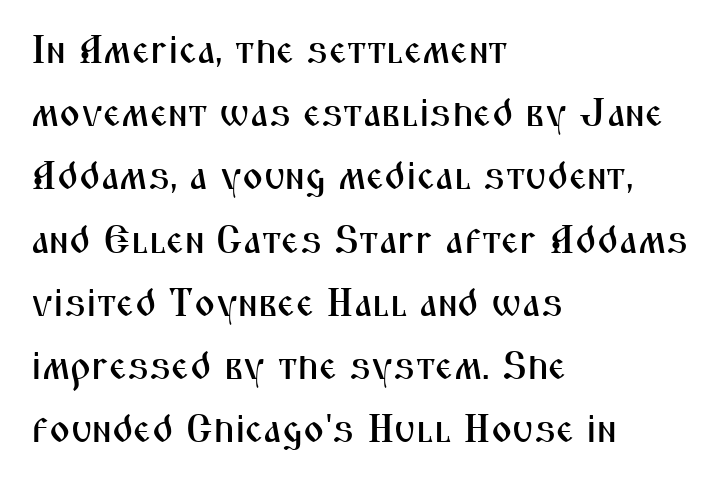
Any mark beneath the type? The region is blank. Does the leading feel generous? No, just average. Teacher's note: observe the even left margin — that is flush-left alignment. The face used here is a sans, in the tradition of grotesques and geometrics. The typography opts for an upright posture over an oblique one.
